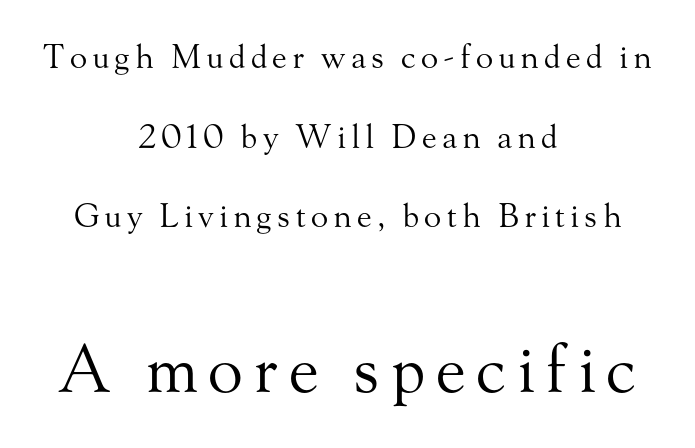
The letters stand straight up with perfectly vertical stems. Compared with a typical body face, this is equally light or lighter still. Line starts and ends both wander, symmetrically. Honestly, there is no underline to notice here at all.
